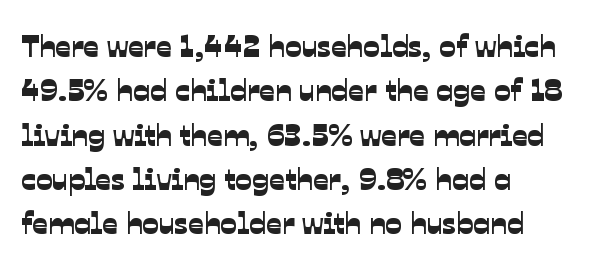
Q: Is the typeface a serif or a sans-serif typeface? A: Sans-serif.
Q: Is the text underlined? A: No.
Q: How is the paragraph aligned? A: Left-aligned.
Q: Is the spacing between letters normal or unusually wide? A: Normal.
Q: Is the spacing between lines tight, normal or loose? A: Normal.
Q: Width (condensed, normal, or wide)? A: Normal.
Q: Stroke contrast? A: Low.
Q: x-height? A: Medium.
Q: Monospaced? A: No.
